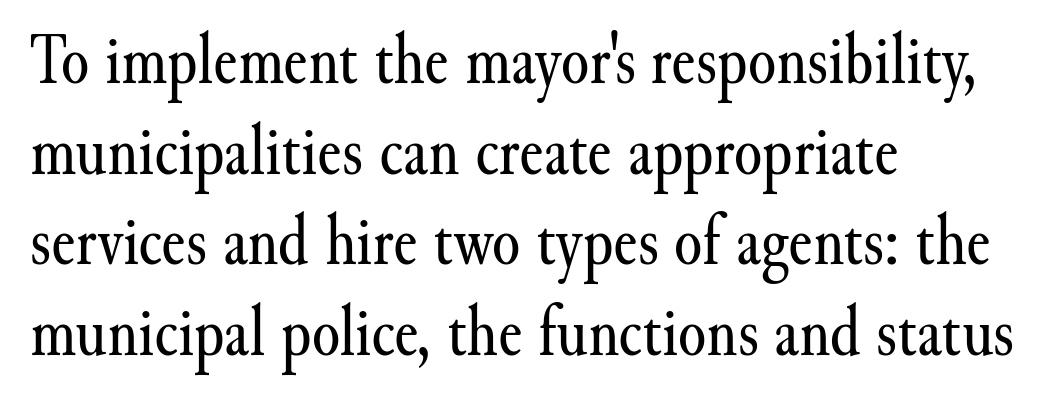
Q: Is the text bold? A: No.
Q: Is the text italic (slanted)? A: No, it is upright.
Q: Is the typeface a serif or a sans-serif typeface? A: Serif.
Q: Is the text underlined? A: No.
Q: How is the paragraph aligned? A: Left-aligned.
Q: Is the spacing between letters normal or unusually wide? A: Normal.
Q: Is the spacing between lines tight, normal or loose? A: Normal.
Q: Width (condensed, normal, or wide)? A: Normal.
Q: Stroke contrast? A: Medium.
Q: x-height? A: Small.
Q: Monospaced? A: No.
